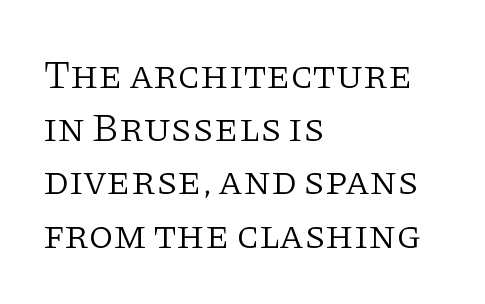
{"serif": "yes", "italic": "no", "bold": "no", "weight": "light", "width": "normal", "stroke_contrast": "low", "x_height": "large", "monospaced": "no", "underline": "no", "align": "left", "line_spacing": "normal", "line_spacing_ratio": 1.33, "letter_spacing": "normal", "letter_spacing_em": 0.0, "glyph_px": 40}
